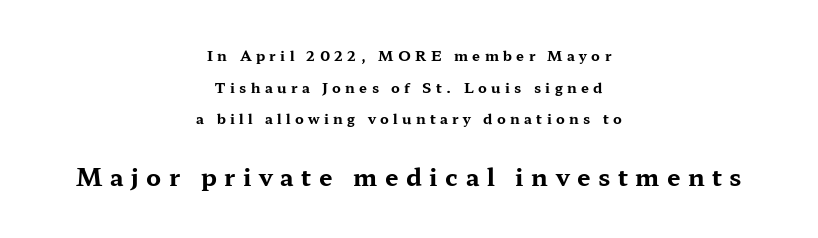
The image shows 24 px bold type, upright; set centered, loose line spacing (2.26x), unusually wide letter spacing (+0.31 em), not underlined; the second (bottom) block is 1.71x larger.
